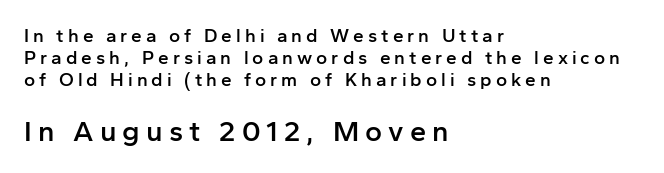
The image shows 29 px semibold sans-serif type, upright; set left-aligned, line spacing 1.17x, unusually wide letter spacing (+0.21 em), not underlined; the second (bottom) block is 1.53x larger; low stroke contrast and a medium x-height.
